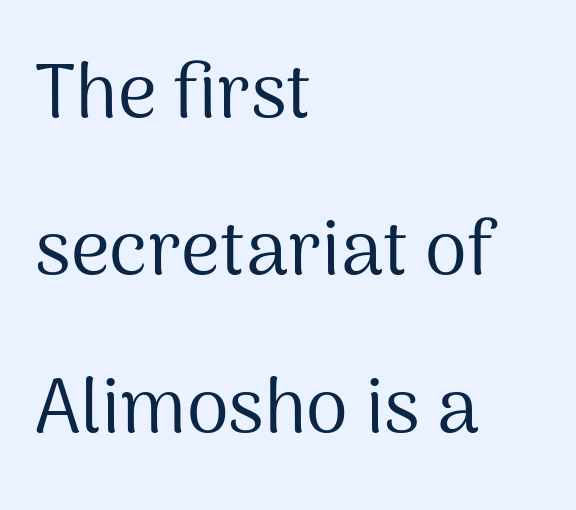
The image shows 76 px regular-weight sans-serif type, upright; set left-aligned, loose line spacing (2.07x), normal letter spacing, not underlined; medium stroke contrast and a medium x-height.
